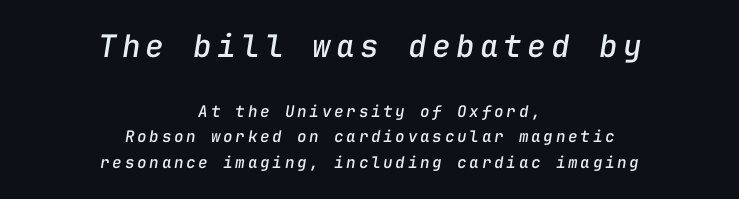
{"italic": "yes", "lean": "right", "slant_degrees": 9, "width": "normal", "stroke_contrast": "low", "x_height": "medium", "monospaced": "yes", "underline": "no", "align": "center", "line_spacing": "normal", "line_spacing_ratio": 1.61, "larger_block": "first", "size_ratio": 1.94, "glyph_px": 31}
